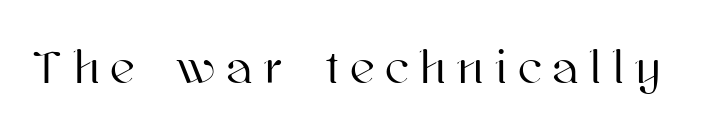
{"italic": "no", "width": "normal", "stroke_contrast": "high", "x_height": "medium", "monospaced": "no", "underline": "no", "letter_spacing": "wide", "letter_spacing_em": 0.26, "glyph_px": 47}
